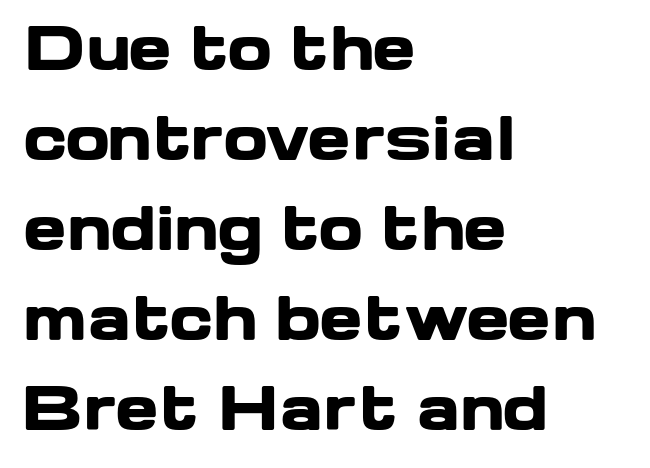
{"serif": "no", "italic": "no", "bold": "yes", "weight": "heavy", "width": "wide", "stroke_contrast": "low", "x_height": "medium", "monospaced": "no", "underline": "no", "align": "left", "line_spacing": "normal", "line_spacing_ratio": 1.55, "letter_spacing": "normal", "letter_spacing_em": 0.0, "glyph_px": 58}
